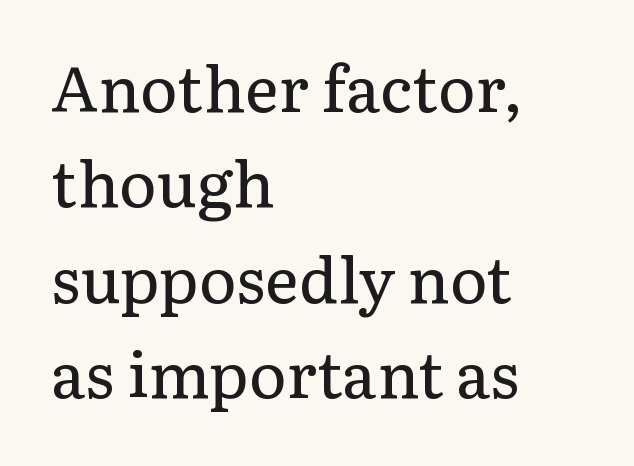
Q: Is the text bold? A: No.
Q: Is the text italic (slanted)? A: No, it is upright.
Q: Is the typeface a serif or a sans-serif typeface? A: Serif.
Q: Is the text underlined? A: No.
Q: How is the paragraph aligned? A: Left-aligned.
Q: Is the spacing between letters normal or unusually wide? A: Normal.
Q: Is the spacing between lines tight, normal or loose? A: Normal.
Q: Width (condensed, normal, or wide)? A: Normal.
Q: Stroke contrast? A: Low.
Q: x-height? A: Medium.
Q: Monospaced? A: No.
